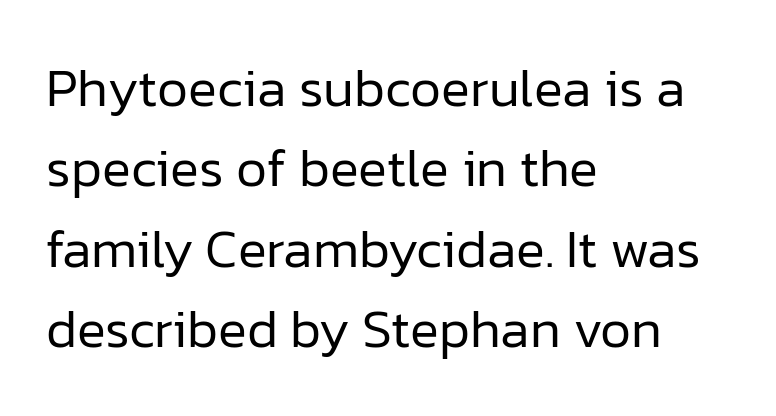
The image shows 54 px regular-weight sans-serif type, upright; set left-aligned, normal line spacing (1.49x), normal letter spacing, not underlined; low stroke contrast and a medium x-height.
